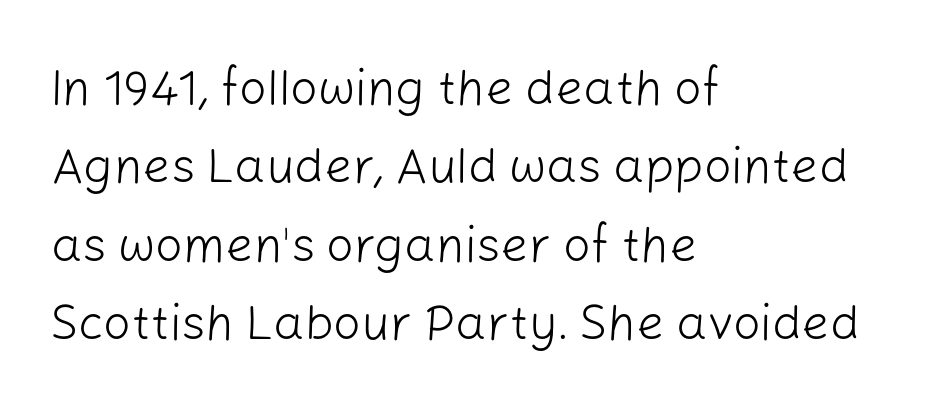
Q: Is the text bold? A: No.
Q: Is the text italic (slanted)? A: No, it is upright.
Q: Is the typeface a serif or a sans-serif typeface? A: Sans-serif.
Q: Is the text underlined? A: No.
Q: How is the paragraph aligned? A: Left-aligned.
Q: Is the spacing between letters normal or unusually wide? A: Normal.
Q: Is the spacing between lines tight, normal or loose? A: Normal.
Q: Width (condensed, normal, or wide)? A: Normal.
Q: Stroke contrast? A: Low.
Q: x-height? A: Medium.
Q: Monospaced? A: No.
